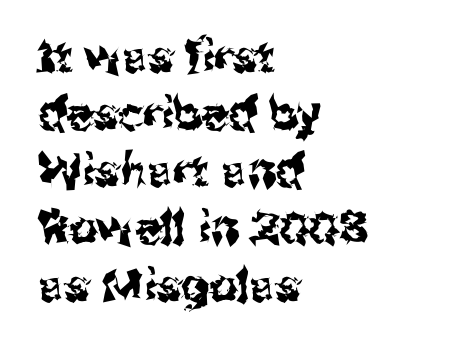
Q: Is the text italic (slanted)? A: No, it is upright.
Q: Is the typeface a serif or a sans-serif typeface? A: Sans-serif.
Q: Is the text underlined? A: No.
Q: How is the paragraph aligned? A: Left-aligned.
Q: Is the spacing between letters normal or unusually wide? A: Normal.
Q: Is the spacing between lines tight, normal or loose? A: Normal.
Q: Width (condensed, normal, or wide)? A: Normal.
Q: Stroke contrast? A: Medium.
Q: x-height? A: Medium.
Q: Monospaced? A: No.
